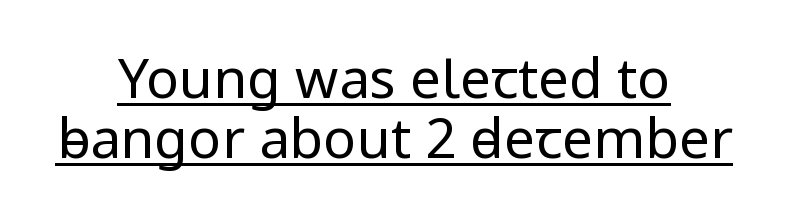
The image shows 55 px regular-weight sans-serif type, upright; set centered, tight line spacing (1.1x), normal letter spacing, underlined; low stroke contrast and a medium x-height.
